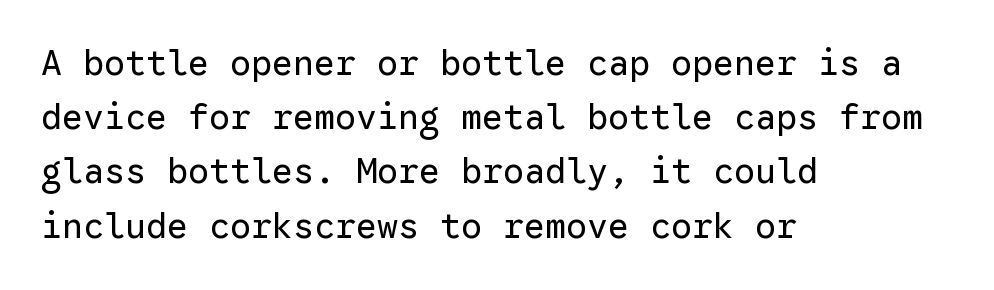
The image shows 35 px regular-weight sans-serif type, upright, monospaced; set left-aligned, normal line spacing (1.55x), normal letter spacing, not underlined; low stroke contrast and a medium x-height.
